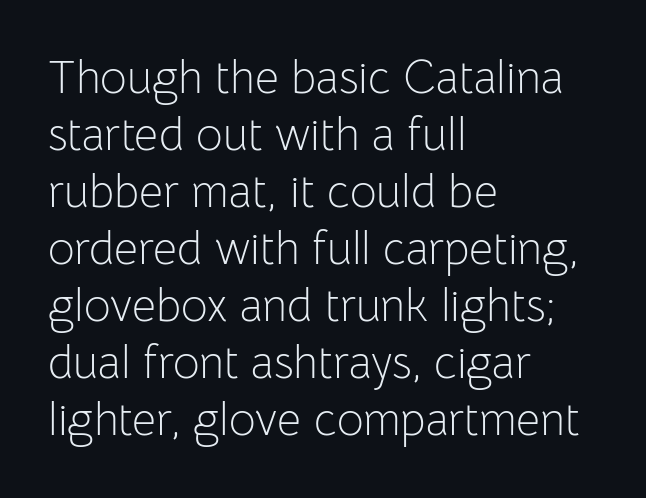
{"serif": "no", "italic": "no", "bold": "no", "weight": "light", "width": "normal", "stroke_contrast": "low", "x_height": "medium", "monospaced": "no", "underline": "no", "align": "left", "line_spacing_ratio": 1.24, "letter_spacing": "normal", "letter_spacing_em": 0.0, "glyph_px": 46}
